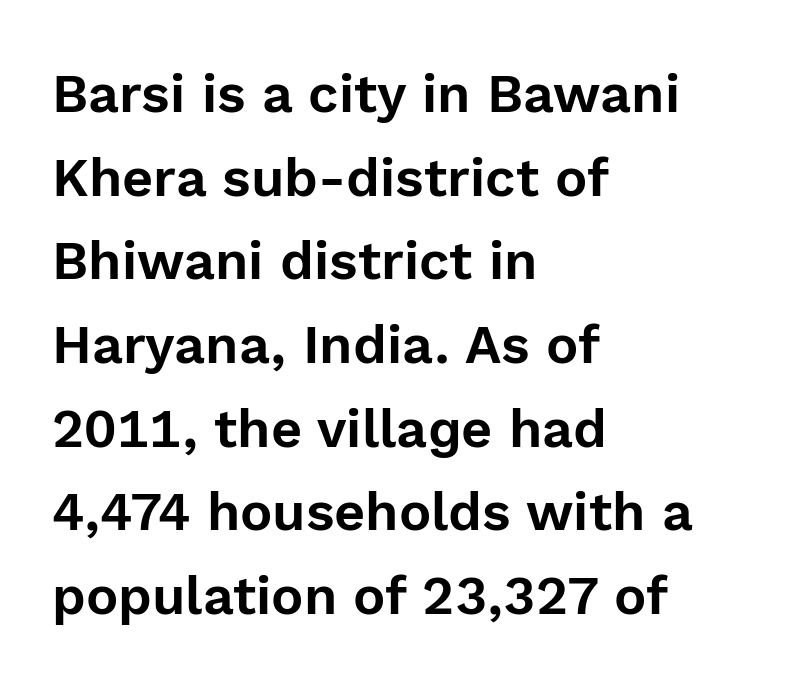
The image shows 54 px sans-serif type, upright; set left-aligned, normal line spacing (1.55x), normal letter spacing, not underlined; a medium x-height.
